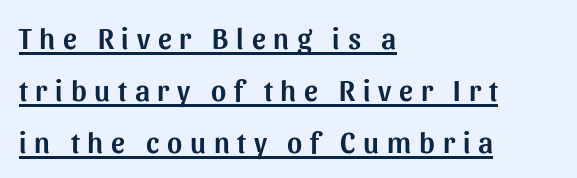
Leftover space on each line is placed entirely after the last word. Each letter's strokes conclude bluntly, with no projecting serifs. Nope, not italic — everything's standing straight. This sample has the flowing, uneven cadence of proportional lettering. Caption: expanded tracking, letters set apart. Underline: present.
